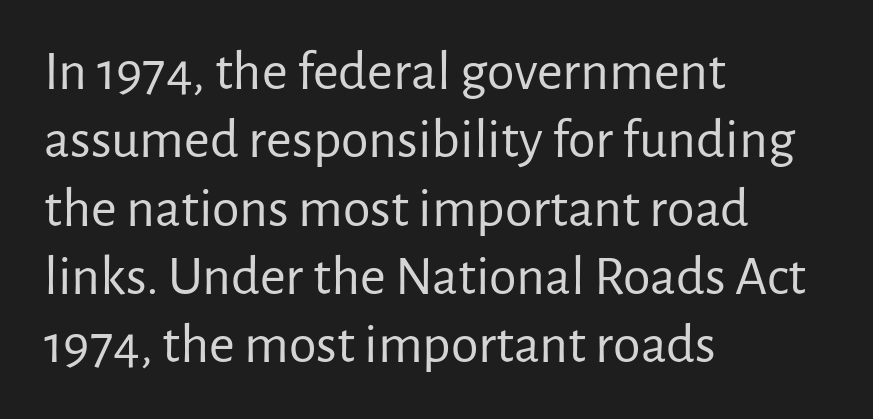
The image shows 56 px regular-weight sans-serif type, upright; set left-aligned, line spacing 1.22x, normal letter spacing, not underlined; low stroke contrast and a medium x-height.
